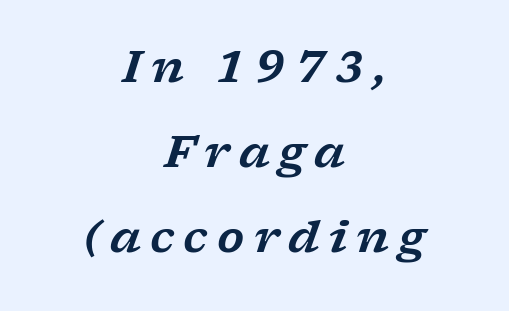
Typeset on center — no edge is straight. The lines are spread far apart with generous leading. Slanted lettering throughout. A typesetter would call this proportional, since set widths differ per character. Loose tracking; the words dissolve into strings of separated letters.
